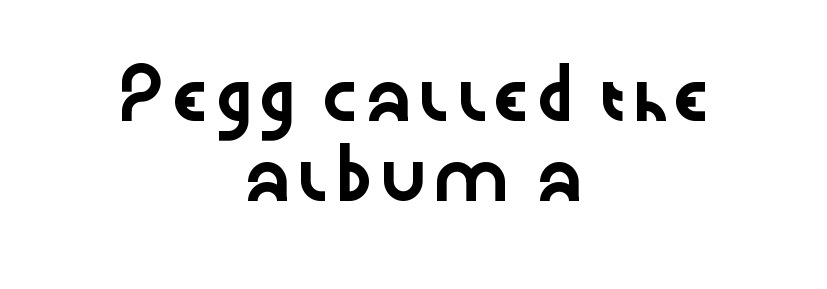
The image shows 46 px wide sans-serif type, upright; set centered, line spacing 1.73x, normal letter spacing, not underlined; low stroke contrast and a medium x-height.
